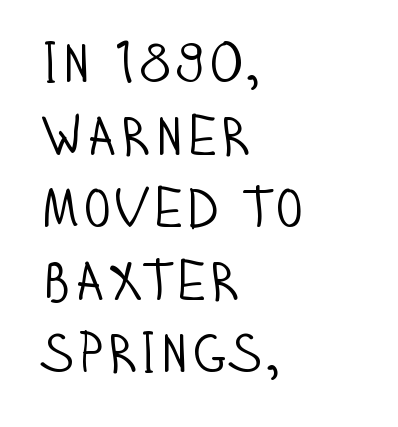
Decoration check: the copy has no underline. Is there much room between lines? A standard amount, neither cramped nor airy. Classification — sans serif. There is no visible air inserted between adjacent glyphs.
